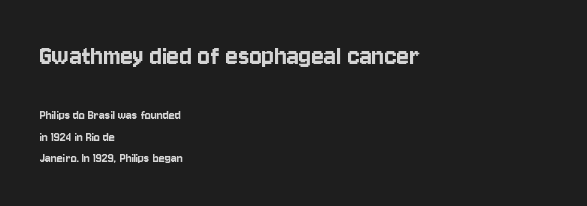
The image shows 29 px condensed sans-serif type, upright; set left-aligned, normal line spacing (1.52x), normal letter spacing, not underlined; the first (top) block is 2.07x larger; low stroke contrast and a large x-height.
